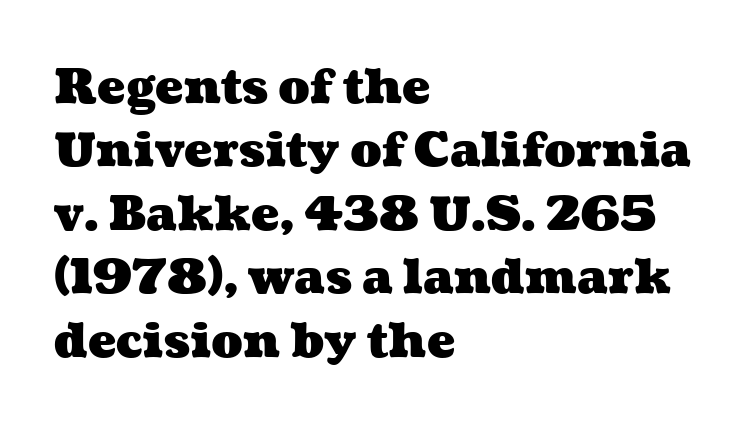
Q: Is the text bold? A: Yes.
Q: Is the text underlined? A: No.
Q: How is the paragraph aligned? A: Left-aligned.
Q: Is the spacing between letters normal or unusually wide? A: Normal.
Q: Is the spacing between lines tight, normal or loose? A: Normal.
Q: Width (condensed, normal, or wide)? A: Wide.
Q: Stroke contrast? A: Medium.
Q: x-height? A: Medium.
Q: Monospaced? A: No.
